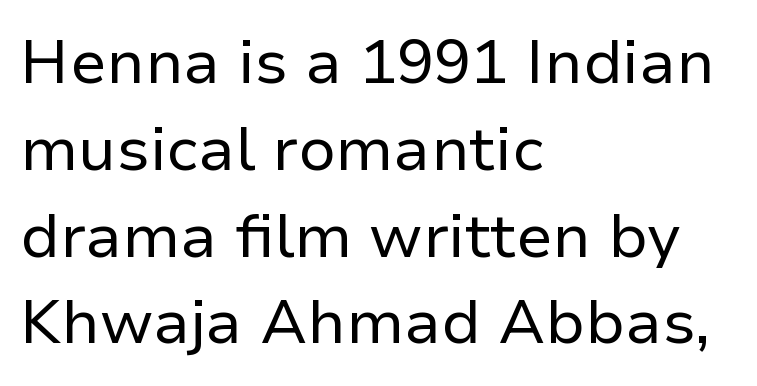
If you drew a ruler down the left edge, every line would touch it. A sans-serif font was chosen for this passage. The passage shown is not bold in any degree. Descender tails drop into unmarked territory. Each letter keeps its own natural width here, so spacing adapts to shape. Upright lettering throughout.
